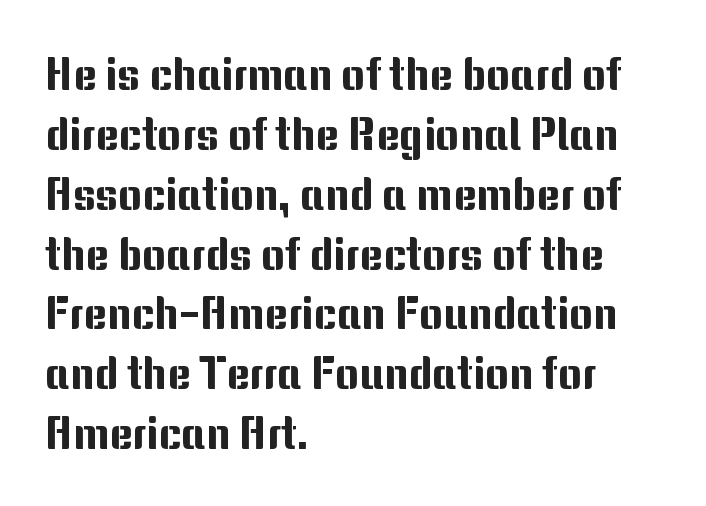
Spacing verdict: proportional, widths tailored to each character. Rendered with straight, roman letterforms. Typeset ragged right — the left edge is the straight one. Type style note: lacks serifs. Normally led — the rows are evenly, conventionally spaced.
